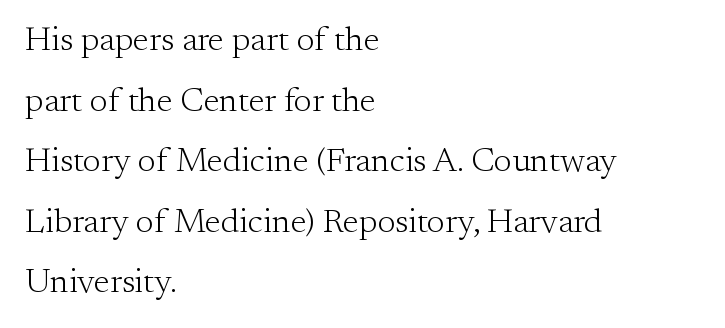
The image shows 34 px light serif type, upright; set left-aligned, line spacing 1.78x, normal letter spacing, not underlined; medium stroke contrast and a small x-height.
